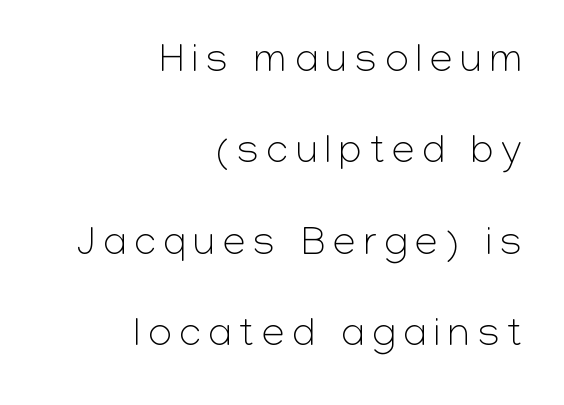
{"serif": "no", "italic": "no", "bold": "no", "weight": "light", "width": "normal", "stroke_contrast": "low", "x_height": "medium", "monospaced": "no", "underline": "no", "align": "right", "line_spacing": "loose", "line_spacing_ratio": 2.23, "glyph_px": 41}
